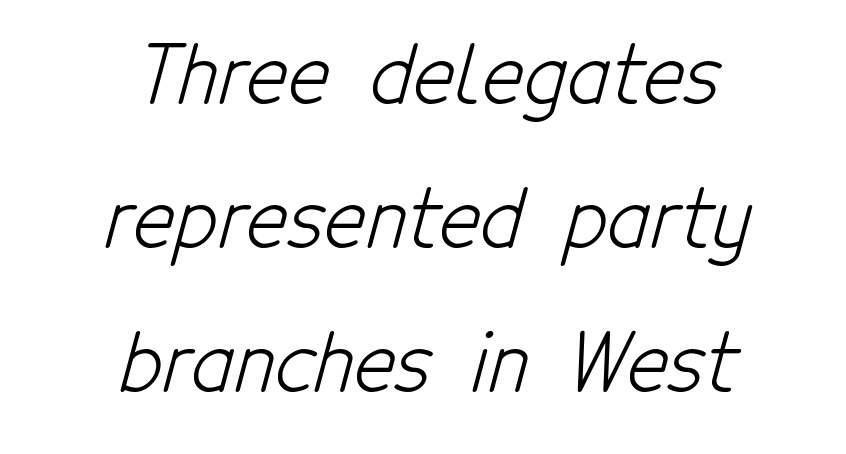
The image shows 79 px light, condensed sans-serif type; set centered, line spacing 1.82x, normal letter spacing, not underlined; low stroke contrast and a medium x-height.
